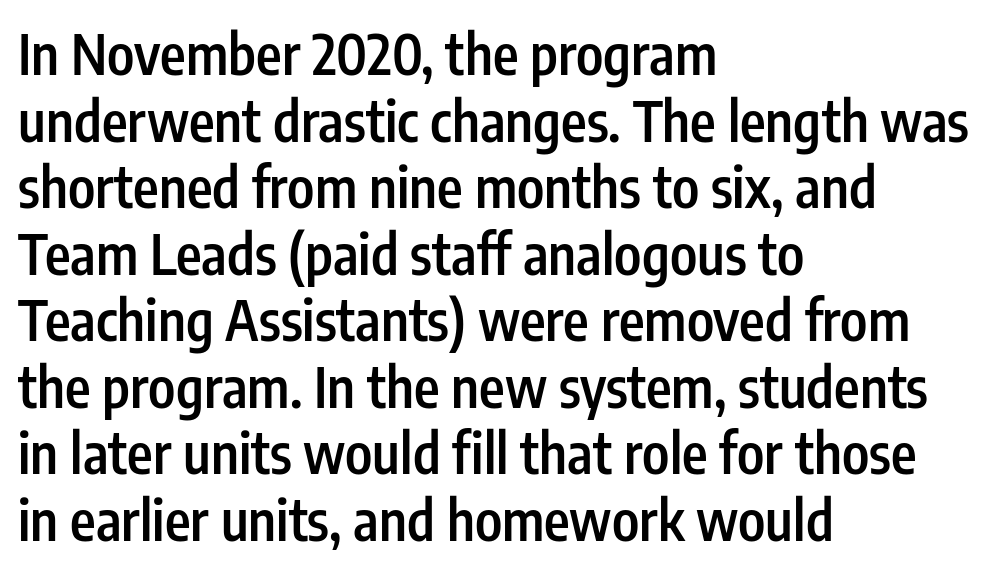
Q: Is the text bold? A: Semi-bold.
Q: Is the text italic (slanted)? A: No, it is upright.
Q: Is the typeface a serif or a sans-serif typeface? A: Sans-serif.
Q: Is the text underlined? A: No.
Q: How is the paragraph aligned? A: Left-aligned.
Q: Is the spacing between letters normal or unusually wide? A: Normal.
Q: Width (condensed, normal, or wide)? A: Condensed.
Q: Stroke contrast? A: Low.
Q: x-height? A: Medium.
Q: Monospaced? A: No.
